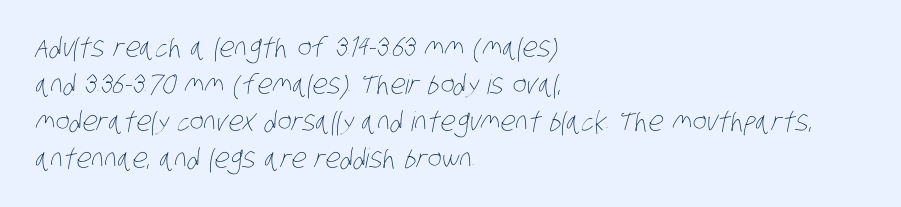
The image shows 27 px text type; set left-aligned, normal line spacing (1.37x), normal letter spacing, not underlined.
